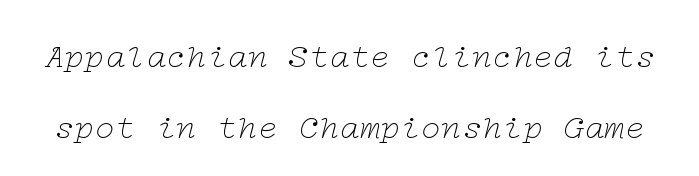
The image shows 34 px thin, wide serif type, italic (leaning right); set loose line spacing (2.09x), normal letter spacing, not underlined; low stroke contrast and a medium x-height.
